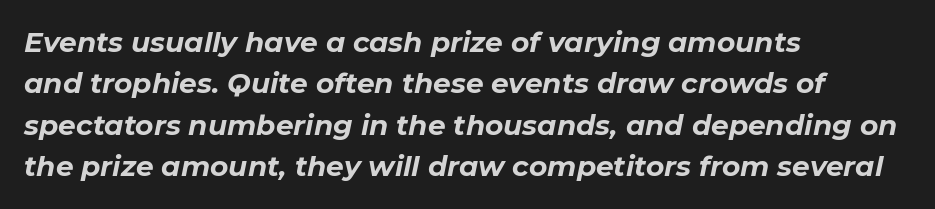
{"italic": "yes", "lean": "right", "slant_degrees": 11, "bold": "yes", "weight": "bold", "width": "normal", "stroke_contrast": "low", "x_height": "medium", "monospaced": "no", "underline": "no", "align": "left", "line_spacing": "normal", "line_spacing_ratio": 1.48, "letter_spacing": "normal", "letter_spacing_em": 0.0, "glyph_px": 28}
